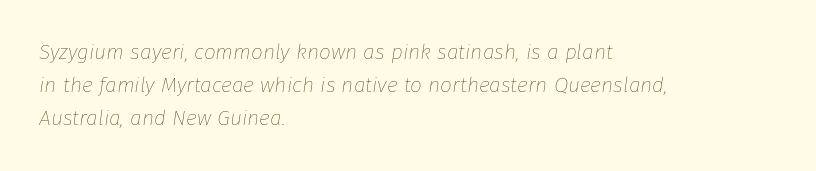
No extra tracking has been applied to these lines. The axis of the letterforms is tilted away from vertical. Compared with typical paragraphs, the rows here are spaced about the same. Line beginnings align vertically; line endings do not. This reads as an unemphasized weight, regular at the heaviest. Check the space under the baseline: it is left empty.
